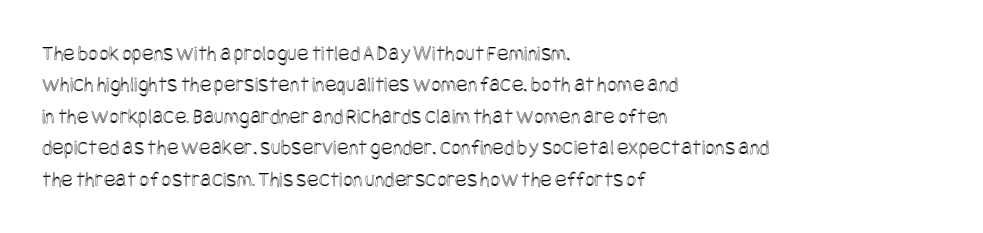
The image shows 22 px text type, upright; set left-aligned, normal line spacing (1.43x), normal letter spacing, not underlined.
